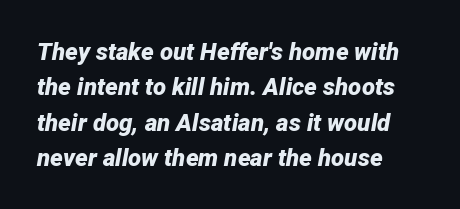
Q: Is the text bold? A: Yes.
Q: Is the text italic (slanted)? A: Yes, it leans right by about 12 degrees.
Q: Is the text underlined? A: No.
Q: How is the paragraph aligned? A: Left-aligned.
Q: Is the spacing between letters normal or unusually wide? A: Normal.
Q: Is the spacing between lines tight, normal or loose? A: Normal.
